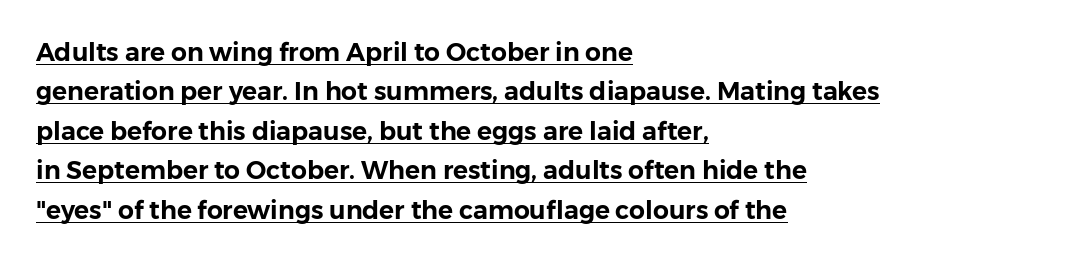
The image shows 25 px text type, upright; set left-aligned, normal line spacing (1.58x), normal letter spacing, underlined.
